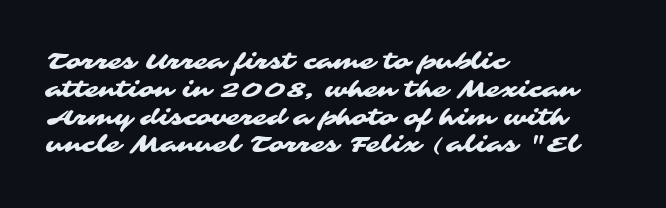
{"underline": "no", "align": "left", "line_spacing_ratio": 1.21, "letter_spacing": "normal", "letter_spacing_em": 0.0, "glyph_px": 23}
